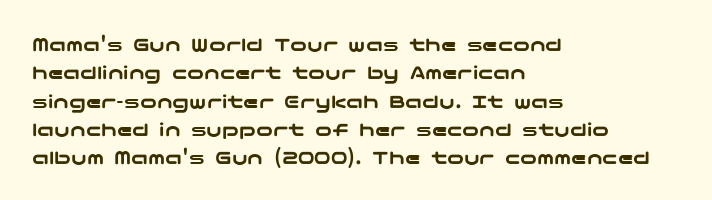
Q: Is the text italic (slanted)? A: No, it is upright.
Q: Is the text underlined? A: No.
Q: How is the paragraph aligned? A: Left-aligned.
Q: Is the spacing between letters normal or unusually wide? A: Normal.
Q: Is the spacing between lines tight, normal or loose? A: Normal.
